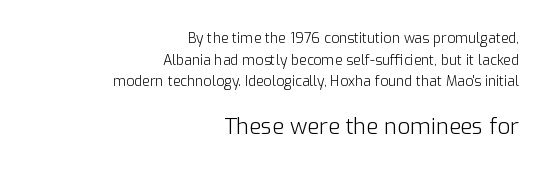
Q: Is the text bold? A: No.
Q: Is the text italic (slanted)? A: No, it is upright.
Q: Is the text underlined? A: No.
Q: How is the paragraph aligned? A: Right-aligned.
Q: Is the spacing between letters normal or unusually wide? A: Normal.
Q: Is the spacing between lines tight, normal or loose? A: Normal.
Q: Which block of text is set in a larger size, the first (top) or the second (bottom)? A: The second (bottom) one.
